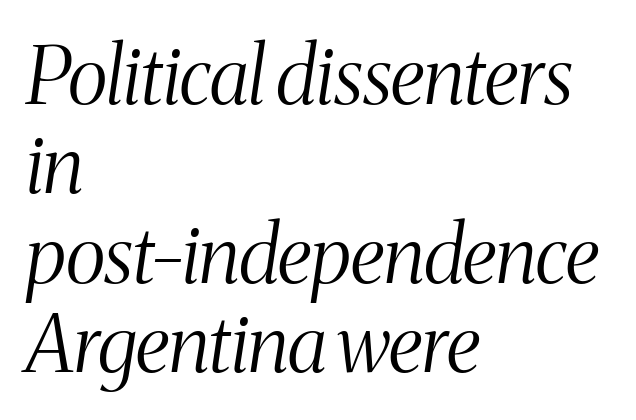
Q: Is the text bold? A: No.
Q: Is the text italic (slanted)? A: Yes, it leans right by about 8 degrees.
Q: Is the typeface a serif or a sans-serif typeface? A: Serif.
Q: Is the text underlined? A: No.
Q: How is the paragraph aligned? A: Left-aligned.
Q: Is the spacing between letters normal or unusually wide? A: Normal.
Q: Is the spacing between lines tight, normal or loose? A: Tight.
Q: Width (condensed, normal, or wide)? A: Condensed.
Q: Stroke contrast? A: Medium.
Q: x-height? A: Medium.
Q: Monospaced? A: No.
